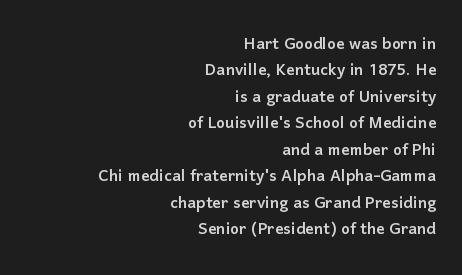
The image shows 21 px text type, upright; set right-aligned, normal line spacing (1.26x), normal letter spacing, not underlined.
